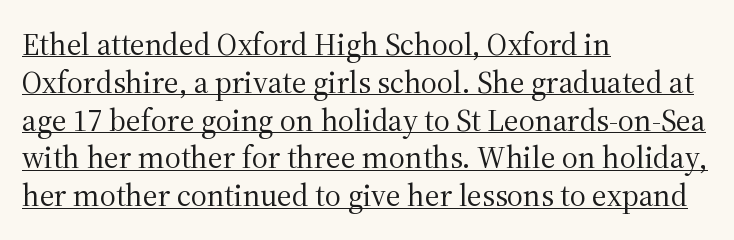
The image shows 31 px regular-weight serif type, upright; set left-aligned, line spacing 1.22x, normal letter spacing, underlined; medium stroke contrast and a medium x-height.
